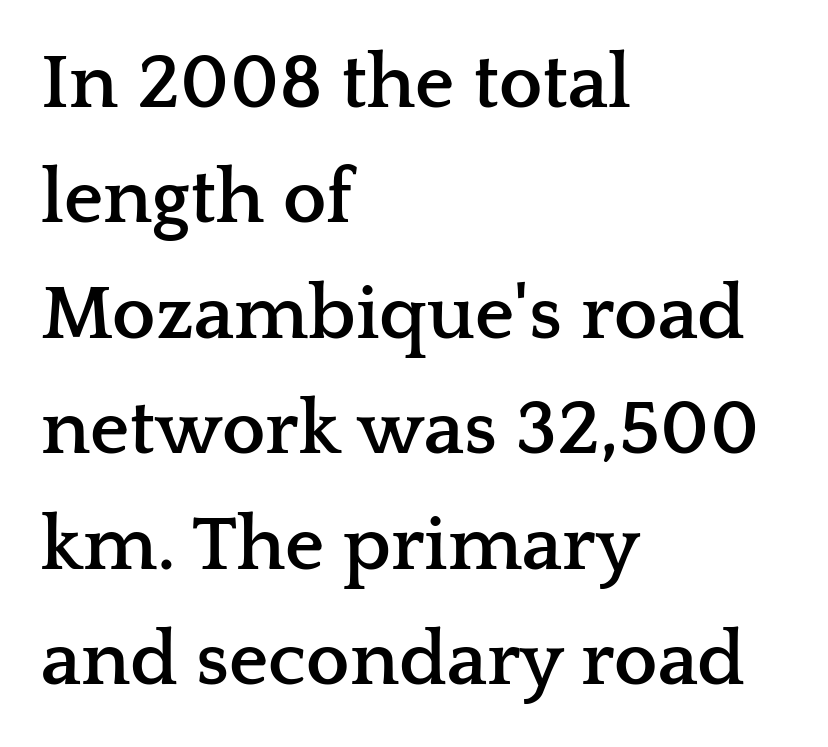
{"serif": "yes", "italic": "no", "bold": "yes", "weight": "semibold", "width": "wide", "stroke_contrast": "low", "x_height": "medium", "monospaced": "no", "underline": "no", "align": "left", "line_spacing": "normal", "line_spacing_ratio": 1.5, "letter_spacing": "normal", "letter_spacing_em": 0.0, "glyph_px": 77}
